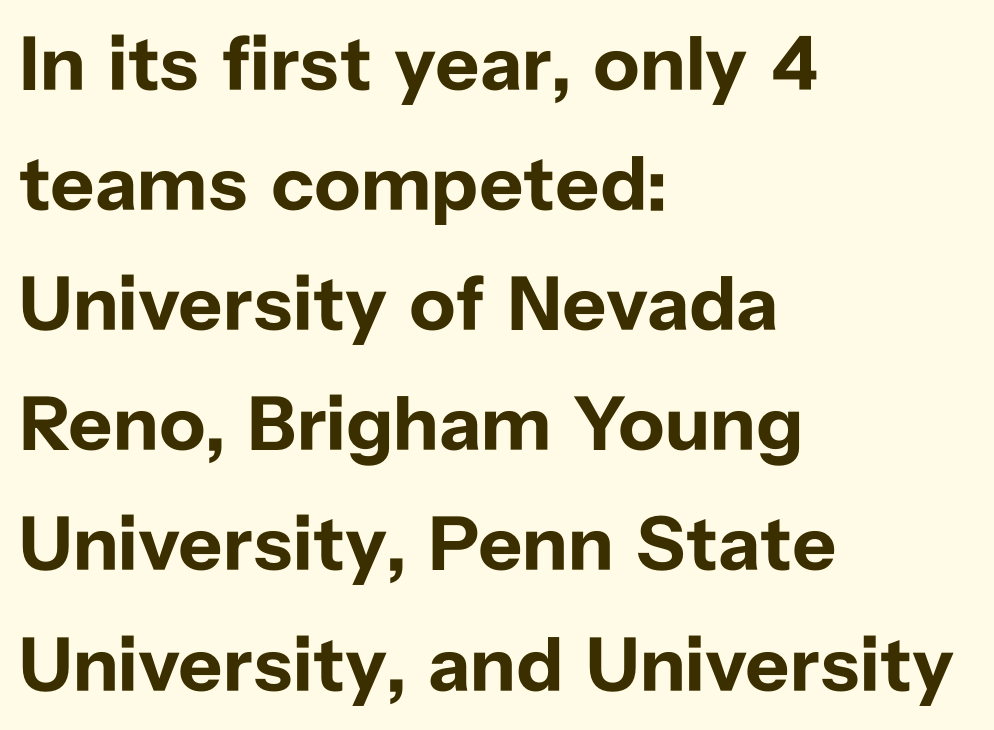
Q: Is the text bold? A: Yes.
Q: Is the text italic (slanted)? A: No, it is upright.
Q: Is the typeface a serif or a sans-serif typeface? A: Sans-serif.
Q: Is the text underlined? A: No.
Q: How is the paragraph aligned? A: Left-aligned.
Q: Is the spacing between letters normal or unusually wide? A: Normal.
Q: Is the spacing between lines tight, normal or loose? A: Normal.
Q: Width (condensed, normal, or wide)? A: Normal.
Q: Stroke contrast? A: Low.
Q: x-height? A: Medium.
Q: Monospaced? A: No.
